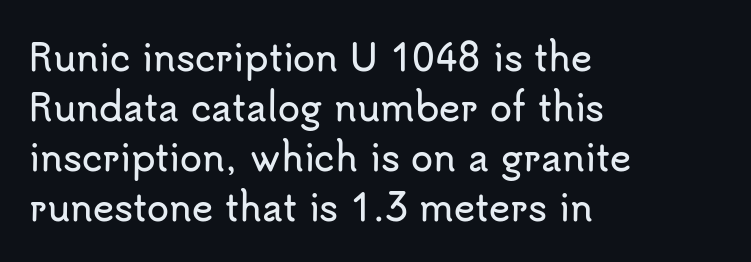
The image shows 36 px sans-serif type, upright; set left-aligned, normal line spacing (1.39x), normal letter spacing, not underlined; low stroke contrast and a small x-height.
